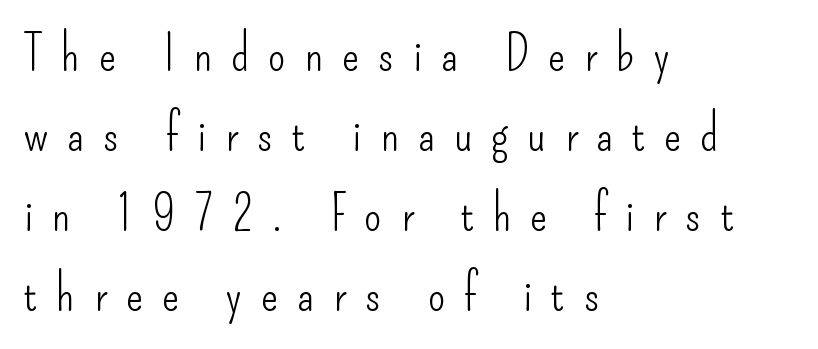
These lines sit exactly where default settings would place them. The text block is weighted toward the left margin, trailing off unevenly rightward. Tall strokes in this sample are plumb rather than angled. Each stroke keeps to a modest, everyday thickness or less. This sample uses a sans-serif face. Tracking value appears strongly positive — letters spread wide.
